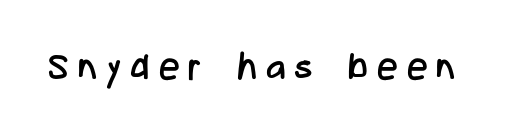
The image shows 37 px regular-weight, condensed sans-serif type, upright; set unusually wide letter spacing (+0.25 em), not underlined; low stroke contrast and a medium x-height.
